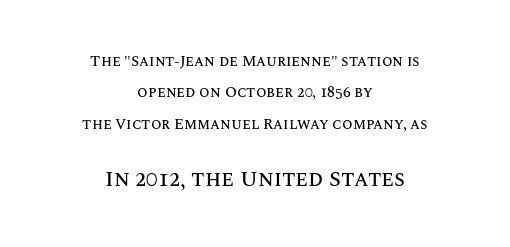
Q: Is the text italic (slanted)? A: No, it is upright.
Q: Is the text underlined? A: No.
Q: How is the paragraph aligned? A: Centered.
Q: Is the spacing between letters normal or unusually wide? A: Normal.
Q: Is the spacing between lines tight, normal or loose? A: Loose.
Q: Which block of text is set in a larger size, the first (top) or the second (bottom)? A: The second (bottom) one.
